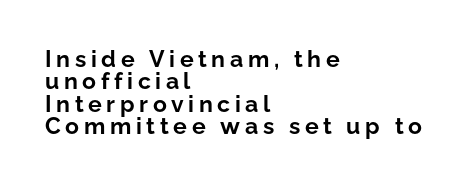
{"italic": "no", "bold": "yes", "underline": "no", "align": "left", "line_spacing": "tight", "line_spacing_ratio": 0.97, "letter_spacing": "wide", "letter_spacing_em": 0.2, "glyph_px": 23}
